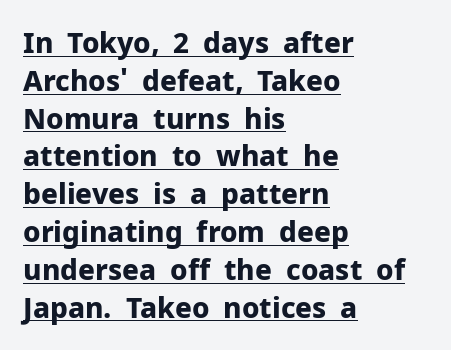
The image shows 28 px bold sans-serif type, upright; set left-aligned, normal line spacing (1.35x), normal letter spacing, underlined; low stroke contrast and a medium x-height.
